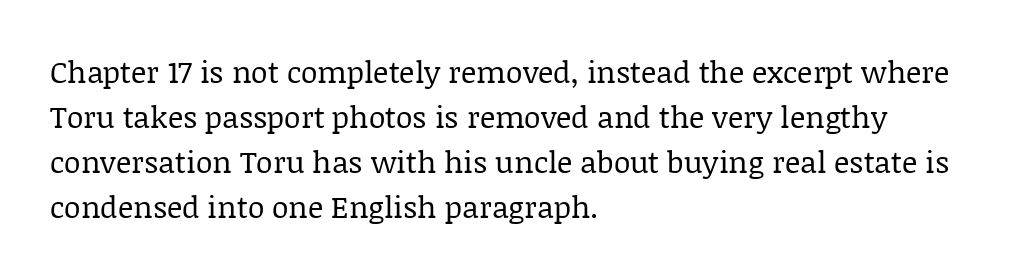
The string is rendered with underlining switched off. Letterform terminals end in serifs throughout the passage. Normally led — the rows are evenly, conventionally spaced. Compared with a centered layout, this one pins lines to the left instead.
